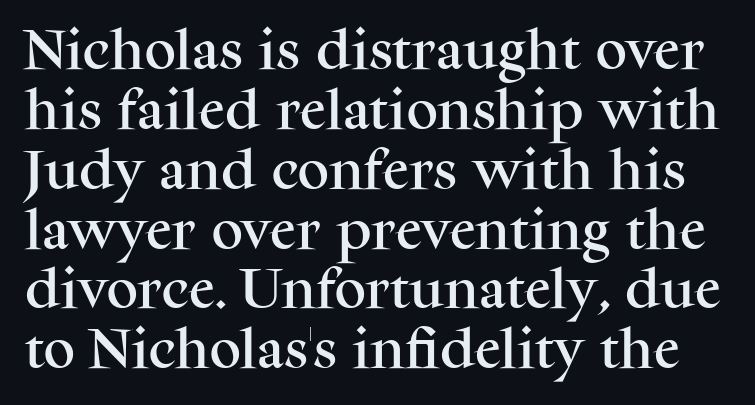
The space directly below the letters is spotless. The face used here is seriffed, in the tradition of book romans. Is this a fixed-width face? No — the glyphs have proportional, varying widths. Words appear dense and cohesive because spacing is normal. Horizontal bands of white between lines are of average thickness. Ascenders rise straight up at ninety degrees.
